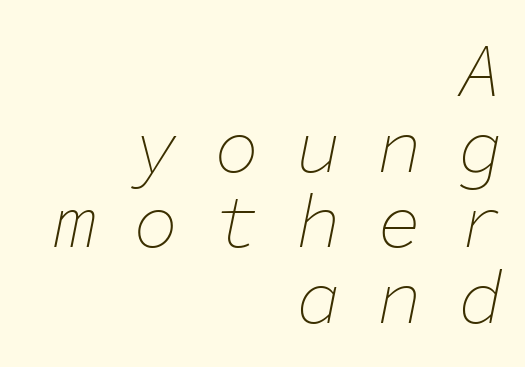
{"italic": "yes", "lean": "right", "slant_degrees": 11, "bold": "no", "weight": "thin", "width": "normal", "stroke_contrast": "low", "x_height": "medium", "monospaced": "yes", "underline": "no", "align": "right", "line_spacing": "tight", "line_spacing_ratio": 1.01, "letter_spacing": "wide", "letter_spacing_em": 0.48, "glyph_px": 75}
